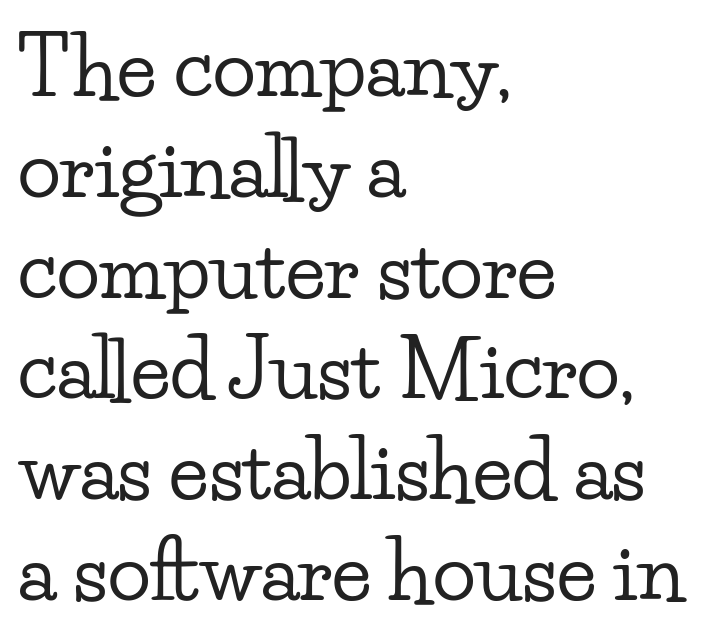
The image shows 80 px wide serif type, upright; set left-aligned, normal line spacing (1.26x), normal letter spacing, not underlined; low stroke contrast and a small x-height.
